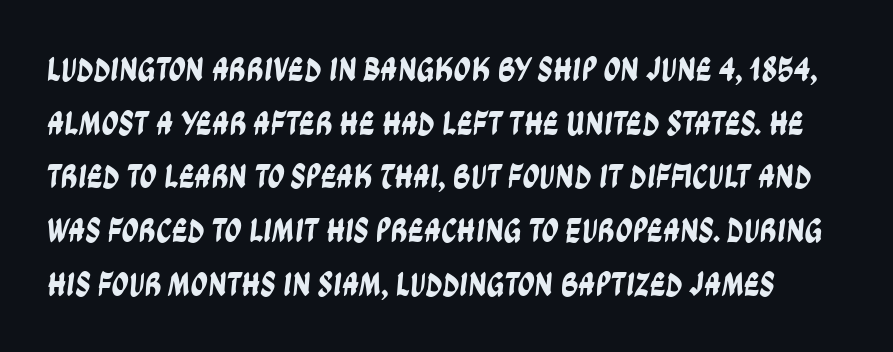
The image shows 34 px condensed sans-serif type; set normal line spacing (1.58x), normal letter spacing, not underlined; low stroke contrast and a large x-height.
